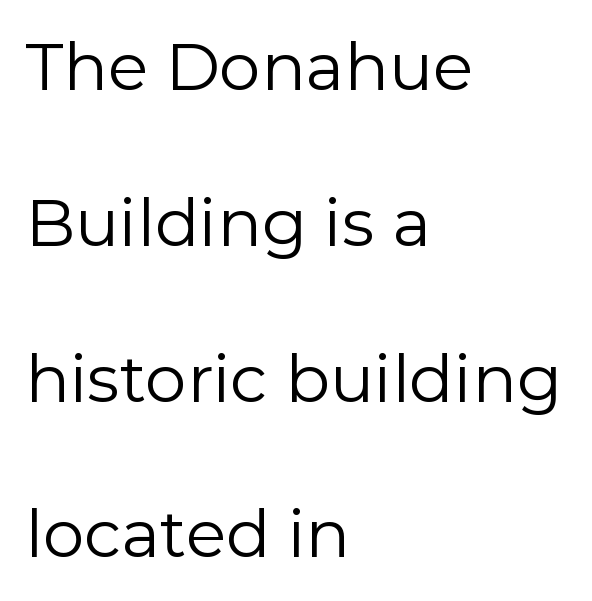
{"serif": "no", "italic": "no", "bold": "no", "weight": "regular", "width": "normal", "stroke_contrast": "low", "x_height": "medium", "monospaced": "no", "underline": "no", "align": "left", "line_spacing": "loose", "line_spacing_ratio": 2.36, "letter_spacing": "normal", "letter_spacing_em": 0.0, "glyph_px": 66}
